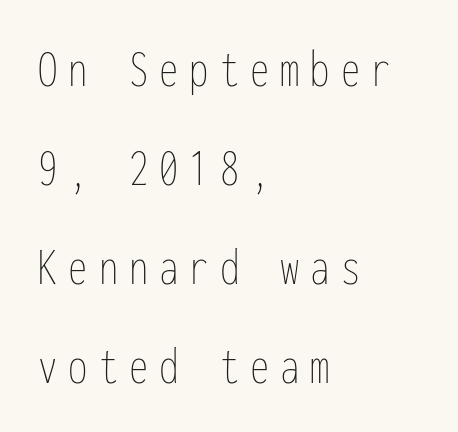
The image shows 55 px thin, condensed type, upright, monospaced; set left-aligned, line spacing 1.8x, unusually wide letter spacing (+0.2 em), not underlined; low stroke contrast and a medium x-height.
